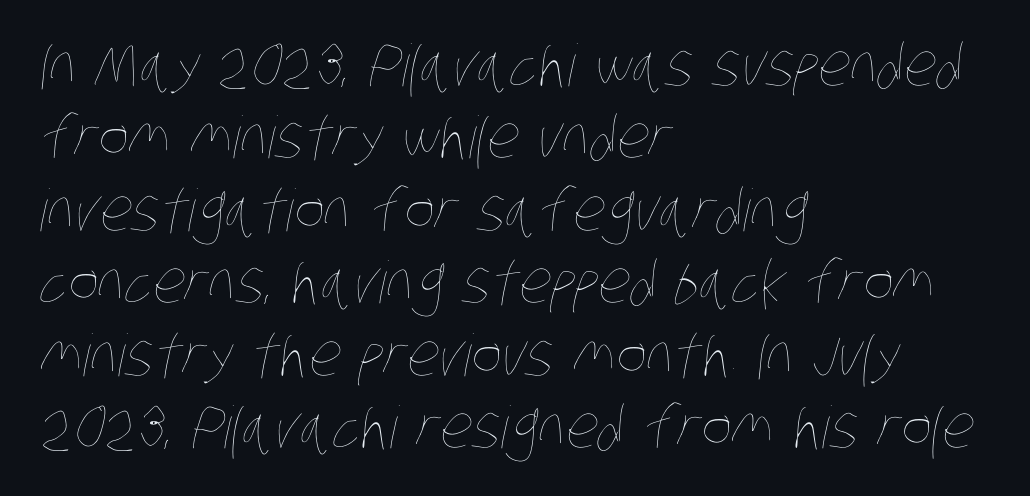
The compositor pushed each line to the left boundary. The space directly below the letters is spotless. The letters sit at their default tracking, neither squeezed nor spread. These lines are rendered in a variable-pitch font. The leading is moderate, giving the passage an even texture. A quiet, ordinary-to-light weight characterises the typeface.
